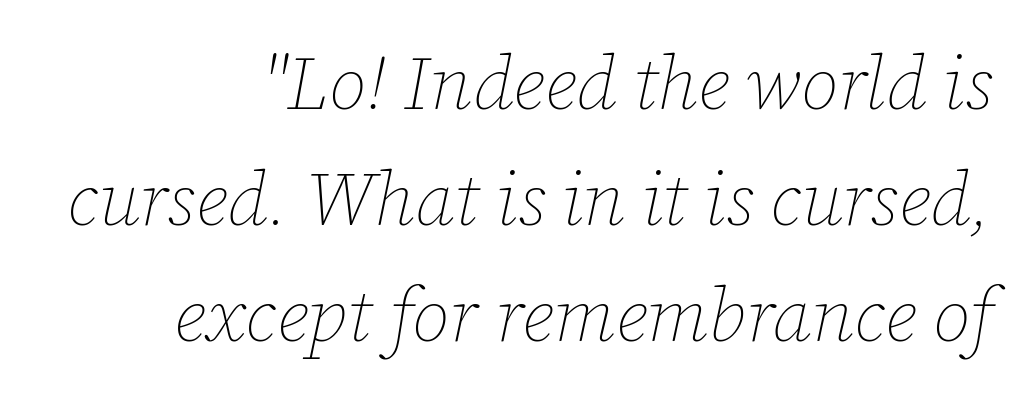
The image shows 75 px thin type, italic (leaning right); set right-aligned, normal line spacing (1.55x), normal letter spacing, not underlined; low stroke contrast and a medium x-height.
